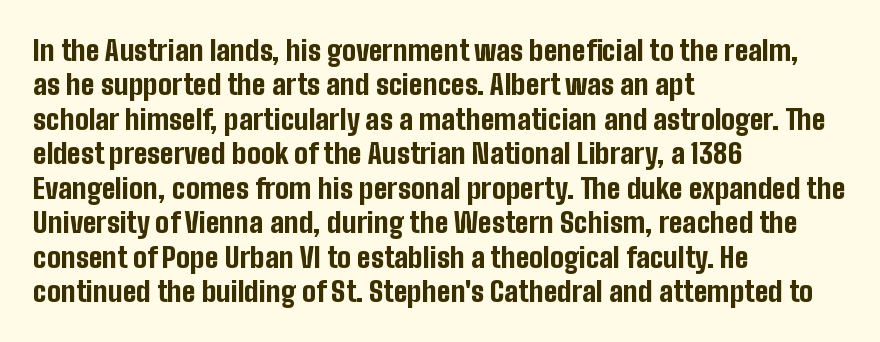
No extra tracking has been applied to these lines. This rendering features lettering with no underline. The typesetter chose a ragged-right arrangement here. Spacing verdict: proportional, widths tailored to each character.
